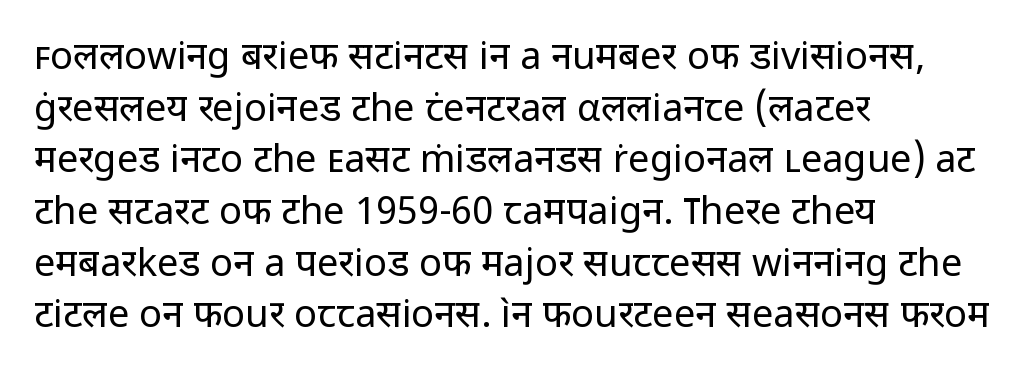
{"serif": "no", "italic": "no", "bold": "no", "weight": "regular", "width": "normal", "stroke_contrast": "low", "x_height": "medium", "monospaced": "no", "underline": "no", "align": "left", "line_spacing": "normal", "line_spacing_ratio": 1.36, "letter_spacing": "normal", "letter_spacing_em": 0.0, "glyph_px": 38}
